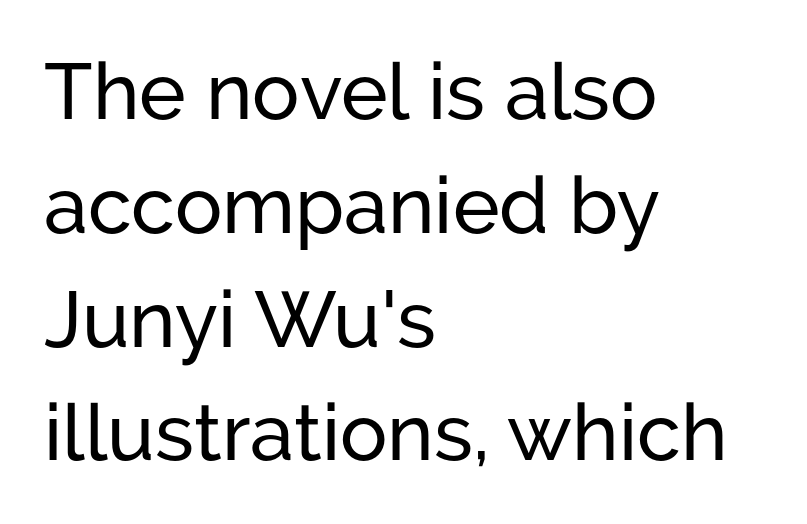
Q: Is the text italic (slanted)? A: No, it is upright.
Q: Is the typeface a serif or a sans-serif typeface? A: Sans-serif.
Q: Is the text underlined? A: No.
Q: How is the paragraph aligned? A: Left-aligned.
Q: Is the spacing between letters normal or unusually wide? A: Normal.
Q: Is the spacing between lines tight, normal or loose? A: Normal.
Q: Width (condensed, normal, or wide)? A: Normal.
Q: Stroke contrast? A: Low.
Q: x-height? A: Medium.
Q: Monospaced? A: No.
